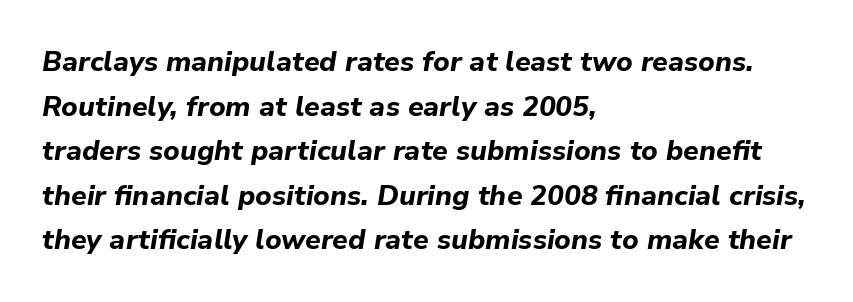
Varying glyph widths throughout — classic text-font behaviour. Does the copy run flush right? No — it runs flush left. Standard letterfit; no display-style spreading of the glyphs. The glyphs are unaccompanied by any horizontal stroke below them. Style check: oblique. The passage shown is emphatically bold.
